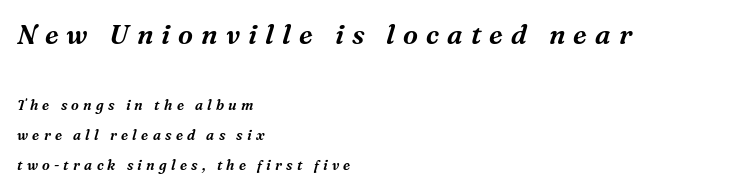
The image shows 27 px text type, italic (leaning right); set left-aligned, loose line spacing (2.13x), unusually wide letter spacing (+0.3 em), not underlined; the first (top) block is 1.93x larger.
